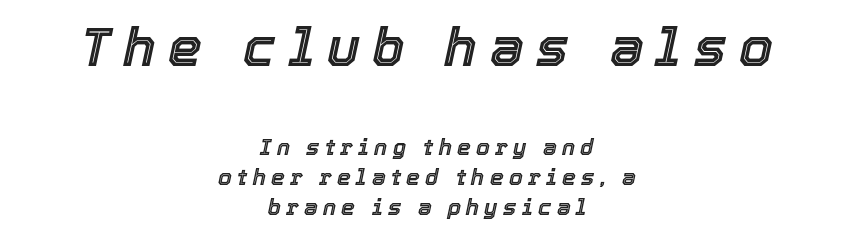
The image shows 54 px text type, italic (leaning right); set centered, normal line spacing (1.38x), unusually wide letter spacing (+0.24 em), not underlined; the first (top) block is 2.45x larger; a medium x-height.
